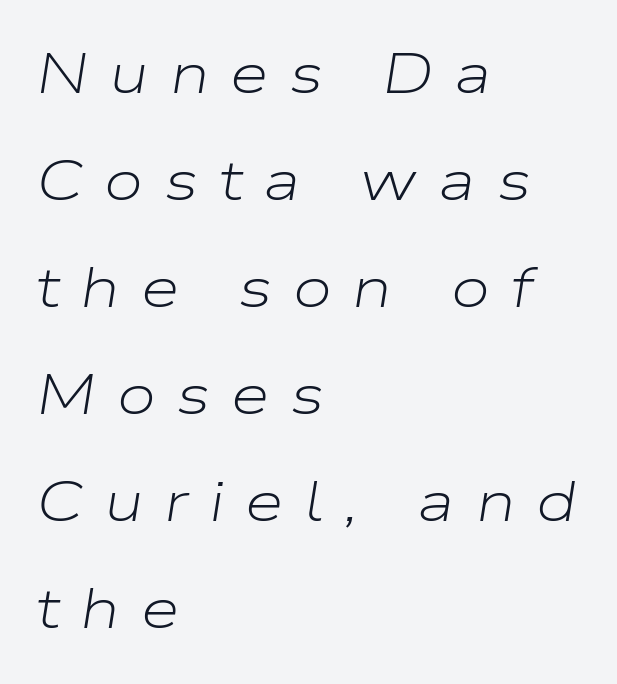
{"italic": "yes", "lean": "right", "slant_degrees": 9, "bold": "no", "weight": "light", "width": "wide", "stroke_contrast": "low", "x_height": "medium", "monospaced": "no", "underline": "no", "align": "left", "line_spacing": "loose", "line_spacing_ratio": 1.91, "letter_spacing": "wide", "letter_spacing_em": 0.37, "glyph_px": 56}
